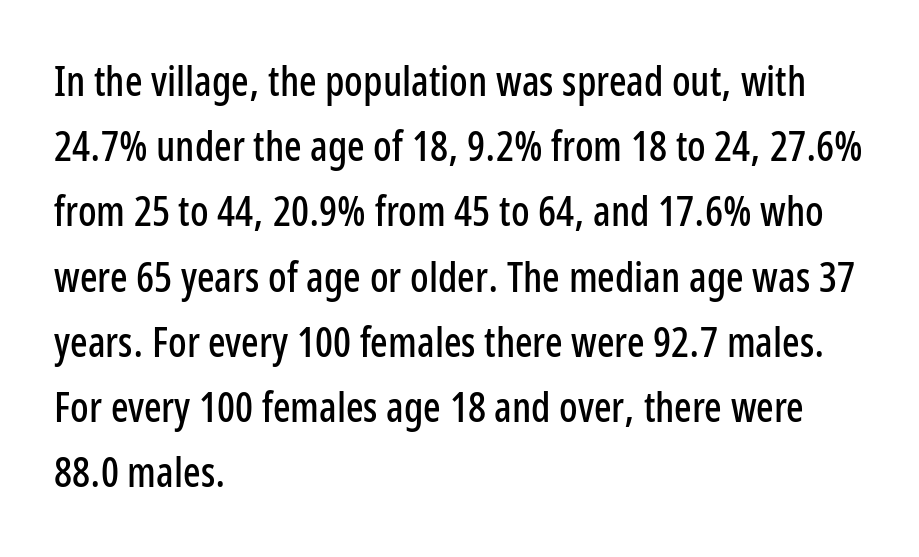
Students, observe: this is what conventionally led text looks like. The strip under each line holds only bare page. Nobody touched the tracking dial on this one. Posture: straight, roman, zero tilt. Character widths vary here, with narrow letters taking less room than wide ones.
